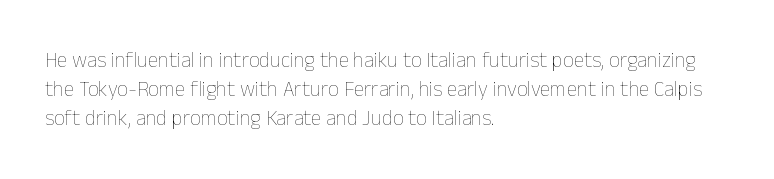
Q: Is the text bold? A: No.
Q: Is the text italic (slanted)? A: No, it is upright.
Q: Is the text underlined? A: No.
Q: How is the paragraph aligned? A: Left-aligned.
Q: Is the spacing between letters normal or unusually wide? A: Normal.
Q: Is the spacing between lines tight, normal or loose? A: Normal.
